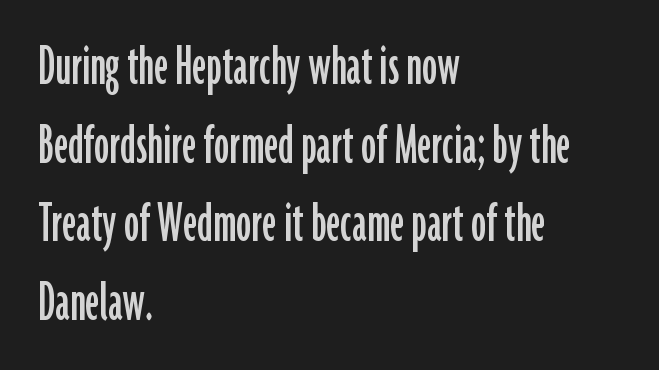
The gap between lines stays unmarked. The text was rendered using a sans face with plain stroke endings. The rendering uses a moderate line-height, typical for paragraphs. The letters sit at their default tracking, neither squeezed nor spread. The typography opts for an upright posture over an oblique one.
